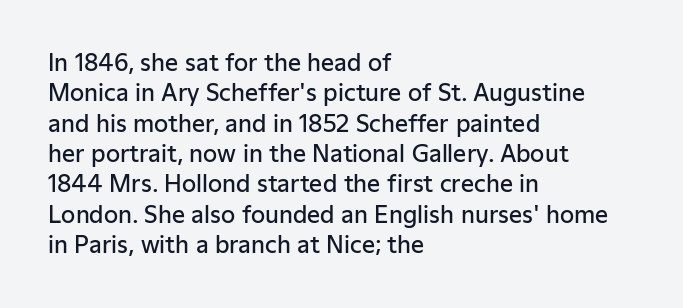
Q: Is the text bold? A: Semi-bold.
Q: Is the text italic (slanted)? A: No, it is upright.
Q: Is the text underlined? A: No.
Q: How is the paragraph aligned? A: Left-aligned.
Q: Is the spacing between letters normal or unusually wide? A: Normal.
Q: Is the spacing between lines tight, normal or loose? A: Normal.
